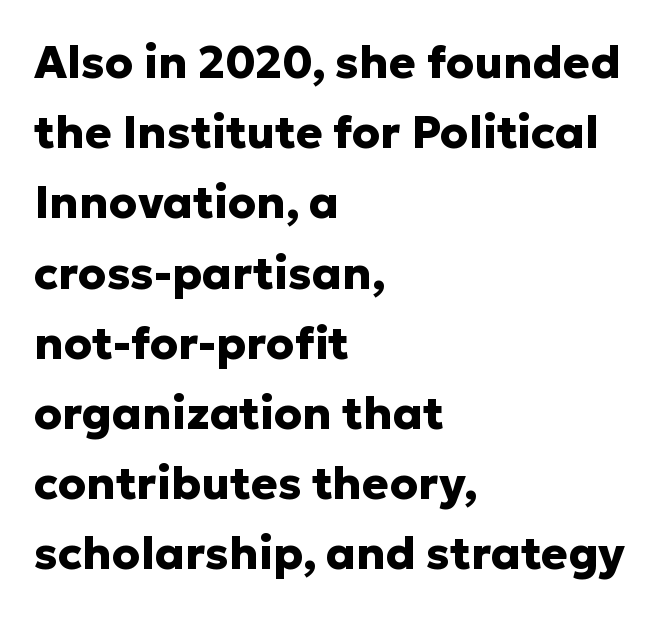
{"serif": "no", "italic": "no", "bold": "yes", "weight": "heavy", "width": "normal", "stroke_contrast": "low", "x_height": "medium", "monospaced": "no", "underline": "no", "align": "left", "line_spacing": "normal", "line_spacing_ratio": 1.56, "letter_spacing": "normal", "letter_spacing_em": 0.0, "glyph_px": 45}
